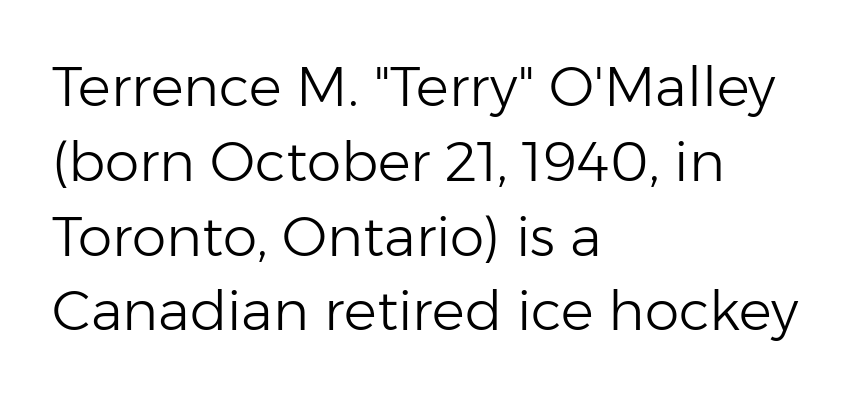
Q: Is the text bold? A: No.
Q: Is the text italic (slanted)? A: No, it is upright.
Q: Is the typeface a serif or a sans-serif typeface? A: Sans-serif.
Q: Is the text underlined? A: No.
Q: How is the paragraph aligned? A: Left-aligned.
Q: Is the spacing between letters normal or unusually wide? A: Normal.
Q: Is the spacing between lines tight, normal or loose? A: Normal.
Q: Width (condensed, normal, or wide)? A: Normal.
Q: Stroke contrast? A: Low.
Q: x-height? A: Medium.
Q: Monospaced? A: No.
